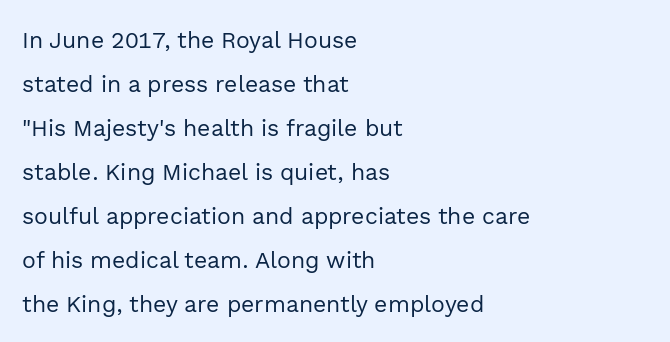
This rendering leaves character spacing at its baseline value. Reading down the column, the eye jumps a long way to each next line. Plain, unruled lines of type. Ordinary non-slanted type is in use. Alignment: flush left. Unbolded letterforms with no extra heft.
